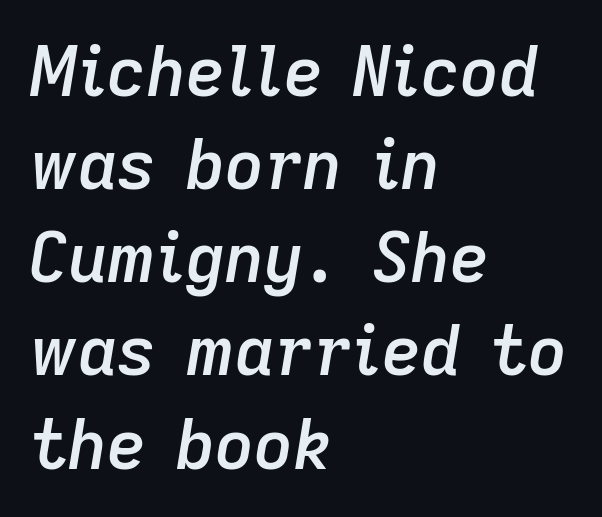
{"italic": "yes", "lean": "right", "slant_degrees": 9, "bold": "semi", "weight": "semibold", "width": "normal", "stroke_contrast": "low", "x_height": "medium", "monospaced": "no", "underline": "no", "align": "left", "line_spacing": "normal", "line_spacing_ratio": 1.37, "letter_spacing": "normal", "letter_spacing_em": 0.0, "glyph_px": 68}
